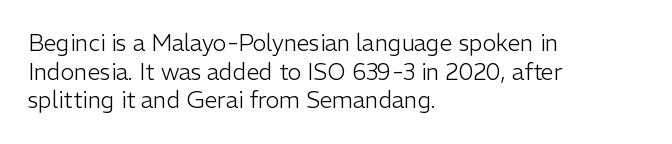
The lines sit at an ordinary, default distance from one another. The text block is weighted toward the left margin, trailing off unevenly rightward. Tracking value appears to be zero — textbook default spacing. Has an underline been added? It has not. Stroke mass is kept to a normal reading level or below.
